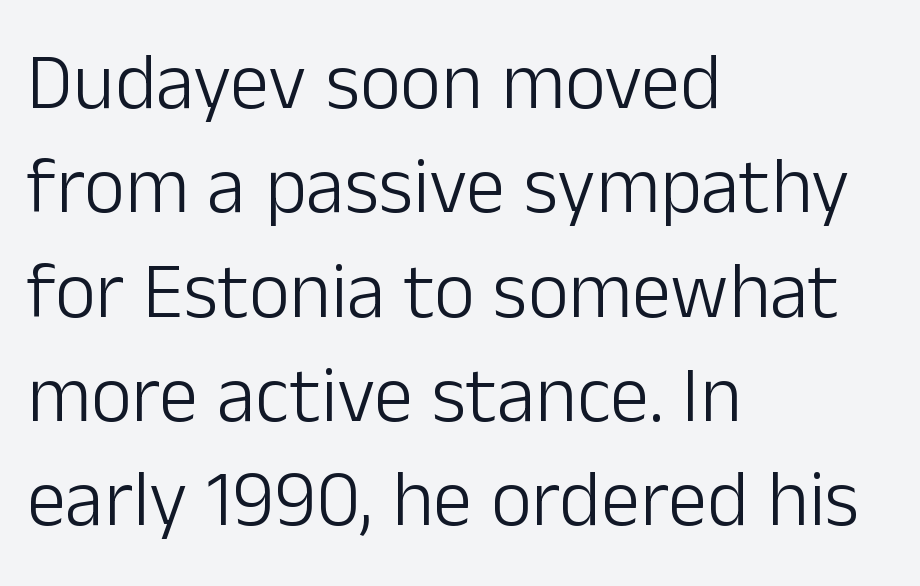
Q: Is the text bold? A: No.
Q: Is the text italic (slanted)? A: No, it is upright.
Q: Is the typeface a serif or a sans-serif typeface? A: Sans-serif.
Q: Is the text underlined? A: No.
Q: How is the paragraph aligned? A: Left-aligned.
Q: Is the spacing between letters normal or unusually wide? A: Normal.
Q: Is the spacing between lines tight, normal or loose? A: Normal.
Q: Width (condensed, normal, or wide)? A: Normal.
Q: Stroke contrast? A: Low.
Q: x-height? A: Medium.
Q: Monospaced? A: No.
